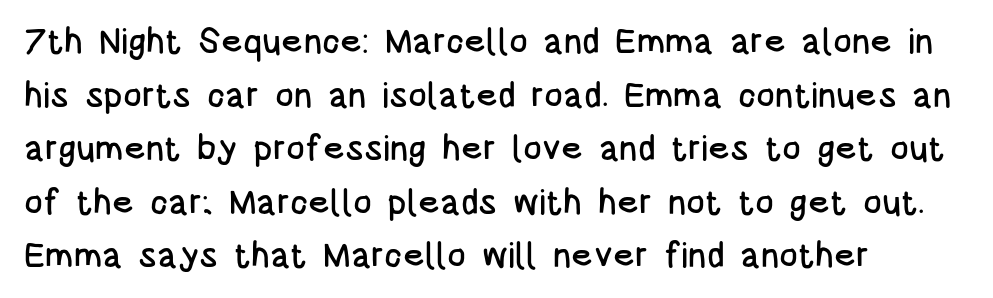
The image shows 35 px condensed sans-serif type, upright; set left-aligned, normal line spacing (1.53x), normal letter spacing, not underlined; low stroke contrast and a large x-height.
